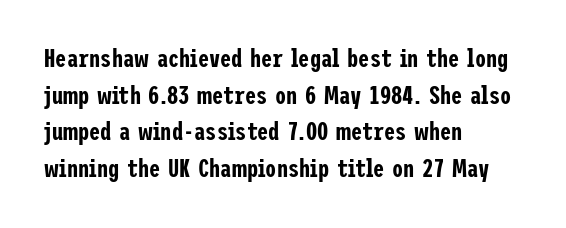
{"italic": "no", "underline": "no", "align": "left", "line_spacing": "normal", "line_spacing_ratio": 1.47, "letter_spacing": "normal", "letter_spacing_em": 0.0, "glyph_px": 25}
